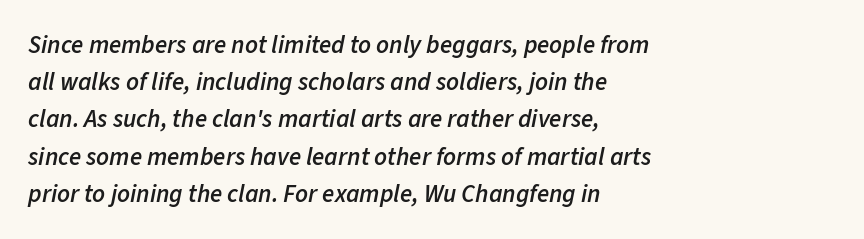
Is the block centered? No — it sits flush against the left margin. Set as a demibold, roughly 600 on the weight scale. How are the letters spaced? Ordinarily, with no added tracking. How would I describe the line gaps? Plain and ordinary.
